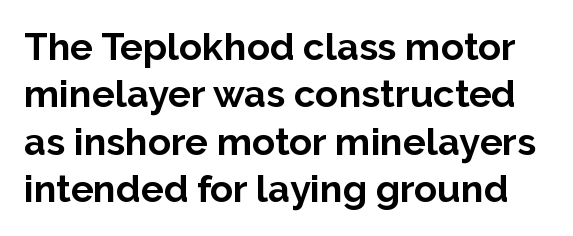
Q: Is the text bold? A: Yes.
Q: Is the text italic (slanted)? A: No, it is upright.
Q: Is the typeface a serif or a sans-serif typeface? A: Sans-serif.
Q: Is the text underlined? A: No.
Q: Is the spacing between letters normal or unusually wide? A: Normal.
Q: Is the spacing between lines tight, normal or loose? A: Normal.
Q: Width (condensed, normal, or wide)? A: Normal.
Q: Stroke contrast? A: Low.
Q: x-height? A: Medium.
Q: Monospaced? A: No.
